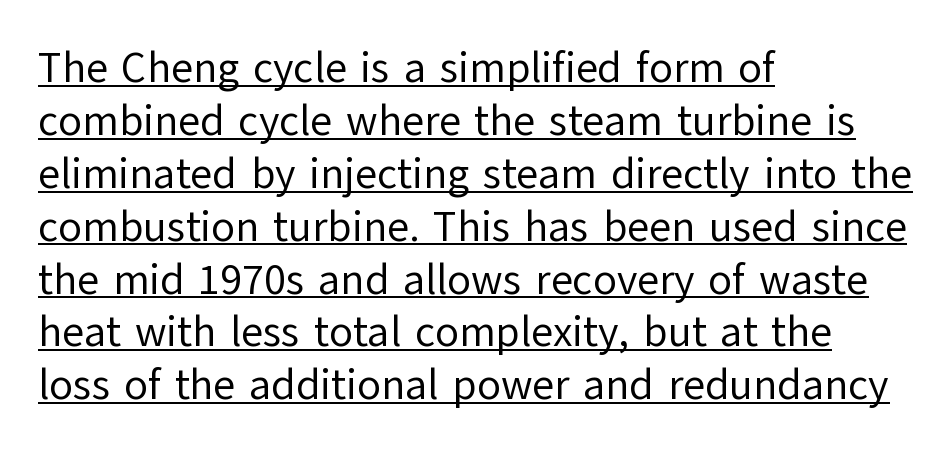
{"serif": "no", "italic": "no", "bold": "no", "weight": "regular", "width": "normal", "stroke_contrast": "low", "x_height": "medium", "monospaced": "no", "underline": "yes", "align": "left", "line_spacing_ratio": 1.23, "letter_spacing": "normal", "letter_spacing_em": 0.0, "glyph_px": 43}
